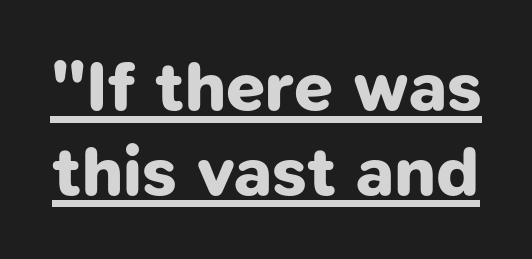
The image shows 70 px bold sans-serif type; set line spacing 1.21x, normal letter spacing, underlined; low stroke contrast and a medium x-height.
